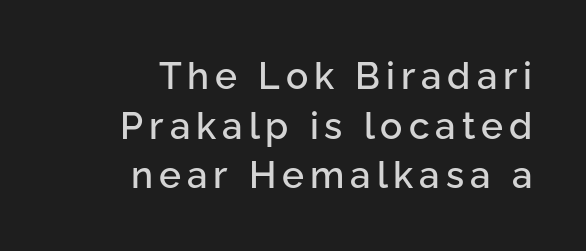
The image shows 37 px sans-serif type, upright; set right-aligned, normal line spacing (1.34x), not underlined; low stroke contrast and a medium x-height.
